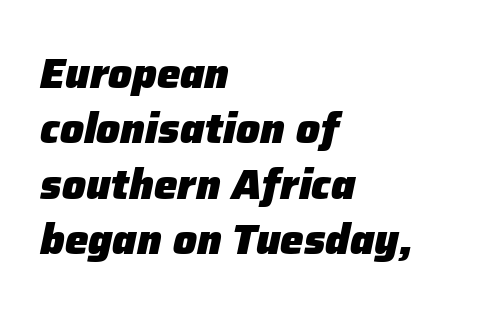
{"italic": "yes", "lean": "right", "slant_degrees": 12, "bold": "yes", "weight": "heavy", "width": "normal", "stroke_contrast": "low", "x_height": "medium", "monospaced": "no", "underline": "no", "align": "left", "line_spacing": "normal", "line_spacing_ratio": 1.32, "letter_spacing": "normal", "letter_spacing_em": 0.0, "glyph_px": 42}
